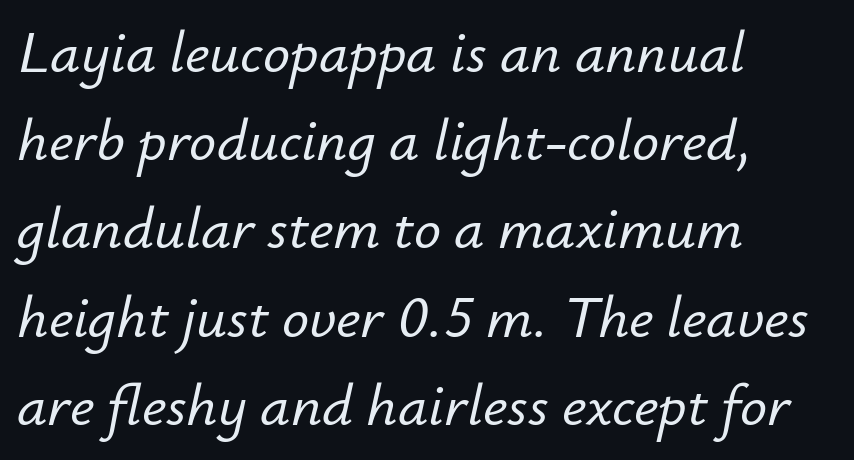
Characters are canted at an angle relative to the baseline's perpendicular. Compared with typical body copy, the letter spacing here is the same. The space beneath each line is pristine and unruled. The rendering uses natural spacing where letterforms have individual widths.
